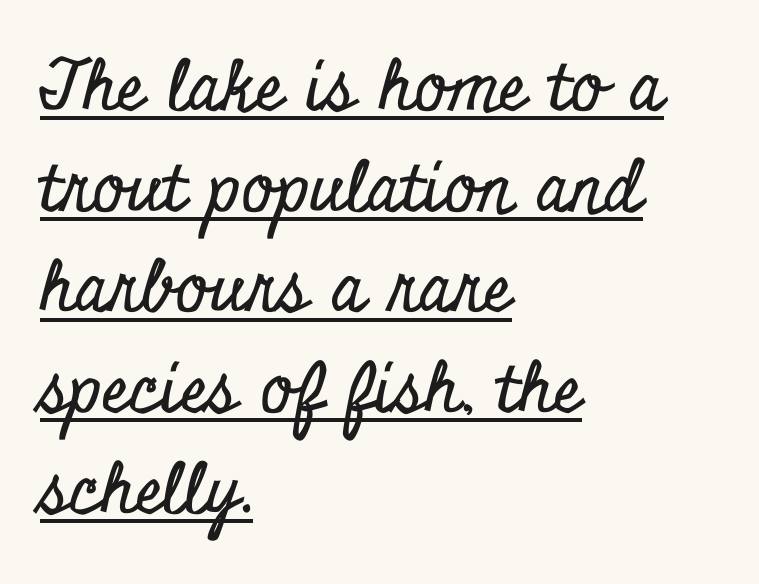
Looks like regular typesetting: each glyph gets only the width it needs. Stroke terminals: seriffed. The passage shown stacks its lines at a standard gap. Underlining? Definitely there. Tracking value appears to be zero — textbook default spacing.
